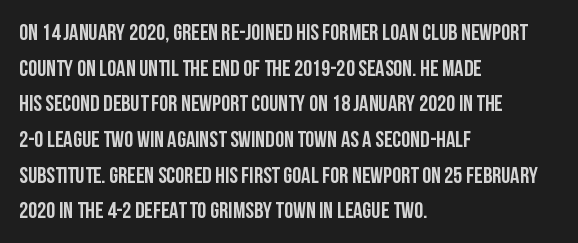
Every row of glyphs begins at an identical x-position on the left. The passage shown has conventional tracking throughout. A typesetter would mark this as roman, not italic. Letters rest on an invisible, unmarked baseline. In terms of leading, this rendering sits right in the middle.
